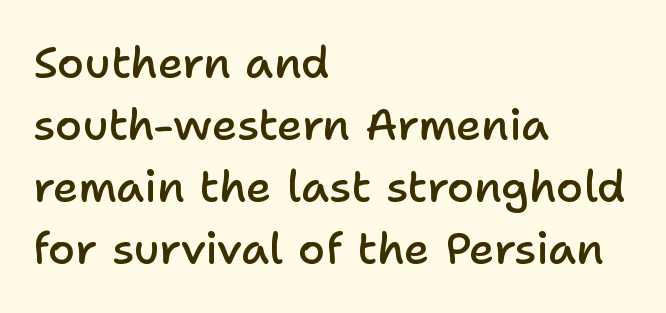
{"serif": "no", "italic": "no", "bold": "semi", "weight": "semibold", "width": "normal", "stroke_contrast": "low", "x_height": "medium", "monospaced": "no", "underline": "no", "align": "left", "line_spacing": "normal", "line_spacing_ratio": 1.41, "letter_spacing": "normal", "letter_spacing_em": 0.0, "glyph_px": 44}
